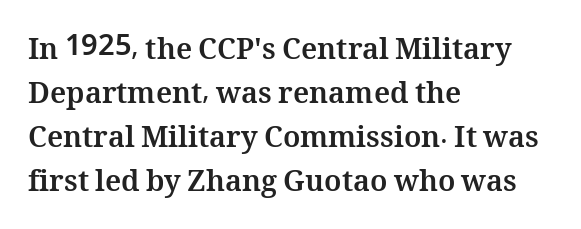
Strokes here are thick enough to call this a true bold. These lines keep a tight, regular rhythm from letter to letter. Spacing verdict: proportional, widths tailored to each character. Caption: multi-line text, flush left, ragged right. The space between consecutive lines is moderate.
